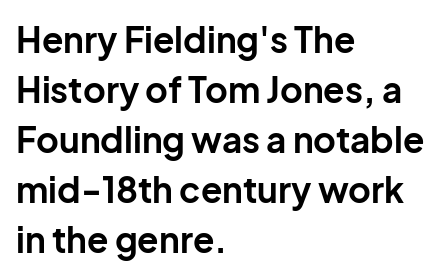
If you drew a line through each stem, it would be perfectly vertical. Is the letter spacing exaggerated? No — it looks like the ordinary default. Visually the block forms a straight wall on the left and a jagged coastline on the right. Are there feet on the stems? There aren't — it's a sans. The rendering uses a bold face; every stroke is thick and dark. Here the designer chose a conventional face with non-uniform glyph widths.
